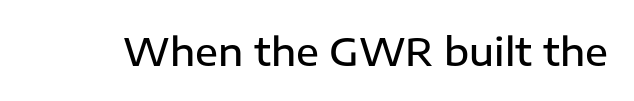
{"serif": "no", "italic": "no", "bold": "semi", "weight": "semibold", "width": "normal", "stroke_contrast": "low", "x_height": "medium", "monospaced": "no", "underline": "no", "letter_spacing": "normal", "letter_spacing_em": 0.0, "glyph_px": 38}
